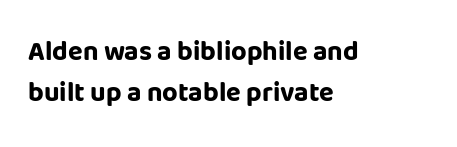
{"italic": "no", "bold": "yes", "underline": "no", "align": "left", "line_spacing": "normal", "line_spacing_ratio": 1.52, "letter_spacing": "normal", "letter_spacing_em": 0.0, "glyph_px": 27}
